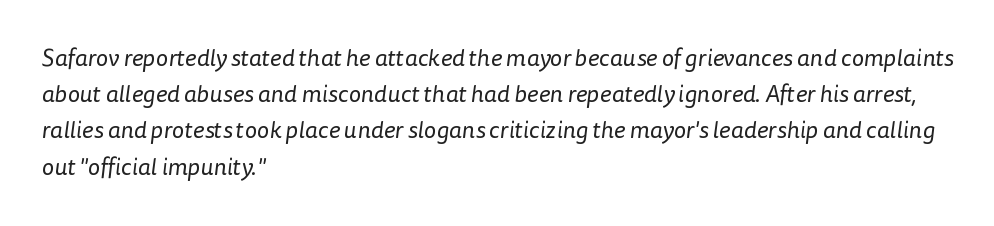
{"bold": "no", "underline": "no", "align": "left", "line_spacing": "normal", "line_spacing_ratio": 1.51, "letter_spacing": "normal", "letter_spacing_em": 0.0, "glyph_px": 24}
